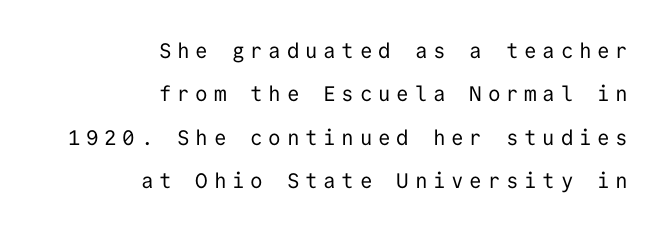
{"italic": "no", "bold": "no", "underline": "no", "align": "right", "line_spacing": "loose", "line_spacing_ratio": 2.06, "letter_spacing": "wide", "letter_spacing_em": 0.27, "glyph_px": 21}
